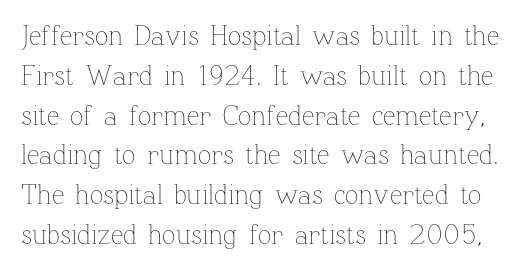
These lines sit exactly where default settings would place them. A typesetter would call this zero additional tracking. Does the lettering tilt? It doesn't — this is upright. Rule under the text: the space is simply empty. The letters look calm and open, with moderate or lighter stems.
